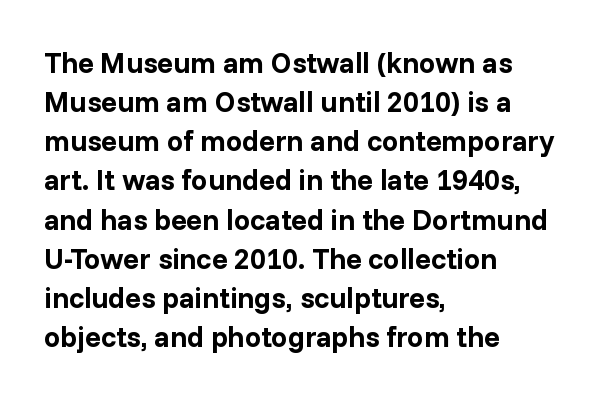
Does the leading feel generous? No, just average. The tracking reads as untouched default to a designer's eye. You can tell it's not italic because the verticals are truly vertical. These lines are composed in type without serifs.
